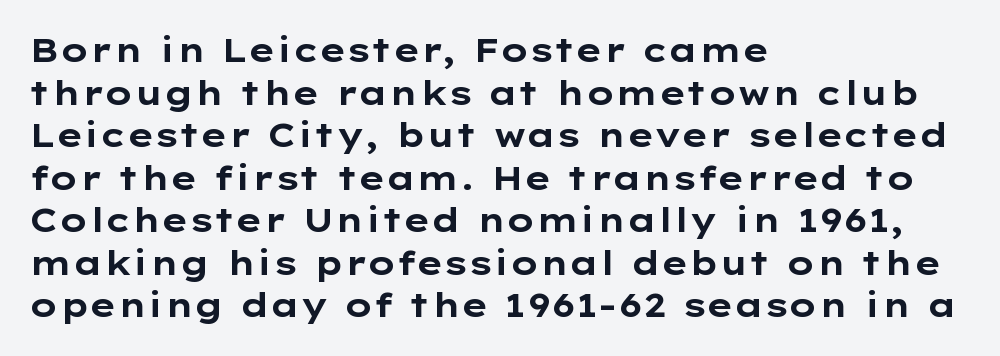
Q: Is the text bold? A: Yes.
Q: Is the text italic (slanted)? A: No, it is upright.
Q: Is the typeface a serif or a sans-serif typeface? A: Sans-serif.
Q: Is the text underlined? A: No.
Q: How is the paragraph aligned? A: Left-aligned.
Q: Is the spacing between letters normal or unusually wide? A: Normal.
Q: Is the spacing between lines tight, normal or loose? A: Normal.
Q: Width (condensed, normal, or wide)? A: Wide.
Q: Stroke contrast? A: Low.
Q: x-height? A: Medium.
Q: Monospaced? A: No.
